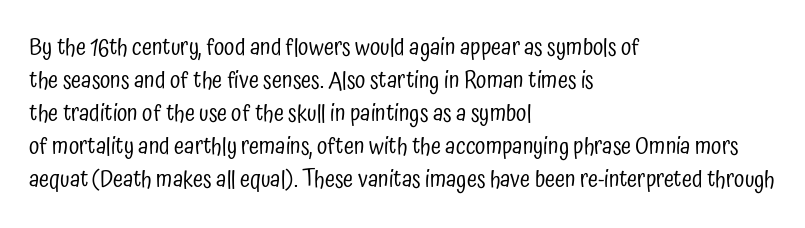
The image shows 23 px text type, upright; set left-aligned, normal line spacing (1.43x), normal letter spacing, not underlined.
